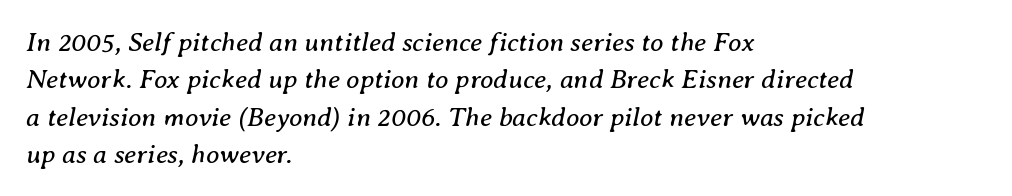
Q: Is the text bold? A: No.
Q: Is the text italic (slanted)? A: Yes, it leans right by about 8 degrees.
Q: Is the text underlined? A: No.
Q: How is the paragraph aligned? A: Left-aligned.
Q: Is the spacing between letters normal or unusually wide? A: Normal.
Q: Is the spacing between lines tight, normal or loose? A: Normal.
